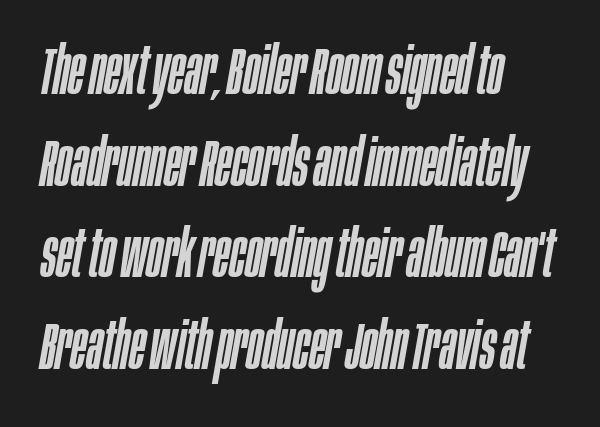
This sample uses plain, unmodified letter spacing. A typesetter would call this proportional, since set widths differ per character. In CSS terms this would be text-align: left. This sample uses an oblique cut, with every glyph tilted off the vertical. The rows are spaced the way most documents space them.
